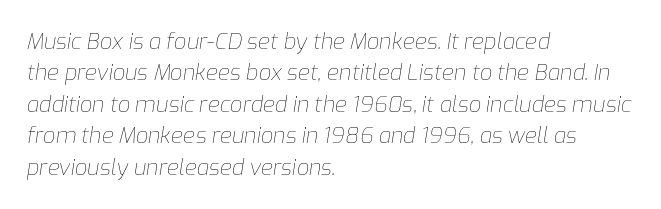
Q: Is the text bold? A: No.
Q: Is the text italic (slanted)? A: Yes, it leans right by about 9 degrees.
Q: Is the text underlined? A: No.
Q: How is the paragraph aligned? A: Left-aligned.
Q: Is the spacing between letters normal or unusually wide? A: Normal.
Q: Is the spacing between lines tight, normal or loose? A: Normal.
